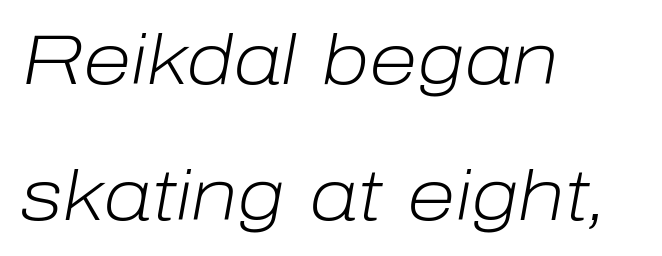
Short and long lines alike share a common starting point at left. Standard letterfit; no display-style spreading of the glyphs. Check the space under the baseline: it is left empty. The letters advance in unequal steps, a hallmark of proportional type. Does the lettering tilt? It does — this is italic. Ink coverage per letter is moderate at most.
